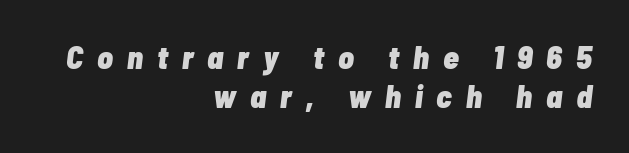
{"italic": "yes", "lean": "right", "slant_degrees": 7, "bold": "yes", "weight": "heavy", "width": "condensed", "stroke_contrast": "low", "x_height": "medium", "monospaced": "no", "underline": "no", "align": "right", "line_spacing_ratio": 1.22, "letter_spacing": "wide", "letter_spacing_em": 0.44, "glyph_px": 32}
